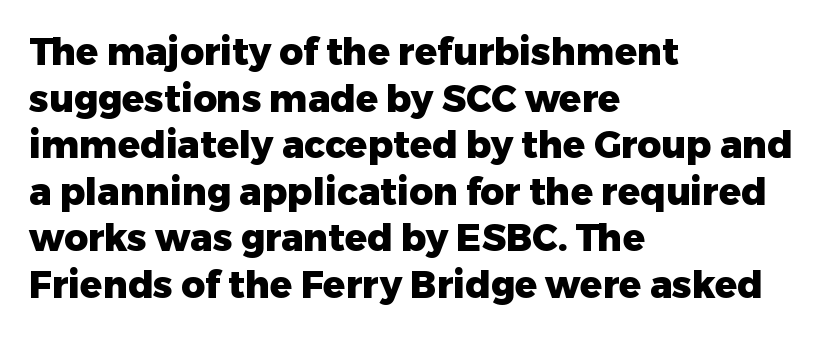
Set as a true bold cut, around the 700 mark. Quick note: interline space is typical. The characters display no serif detailing; their extremities are plain. Compared with a centered layout, this one pins lines to the left instead. The tracking reads as untouched default to a designer's eye. Rule under the text: the space is simply empty.
